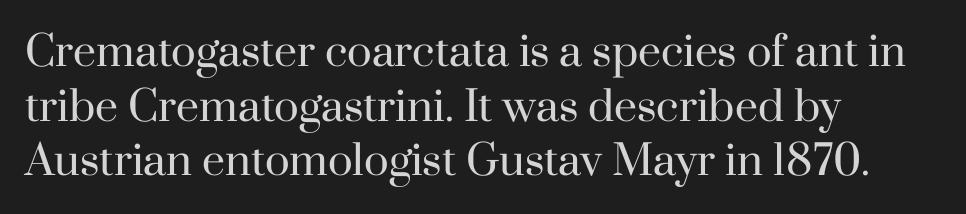
These lines are set flush left with a ragged right edge. Examine the stroke ends and you'll spot serifs. Any mark beneath the type? The region is blank. This is not heavy type; no bold has been used. Every stem runs plumb, perpendicular to the baseline.
